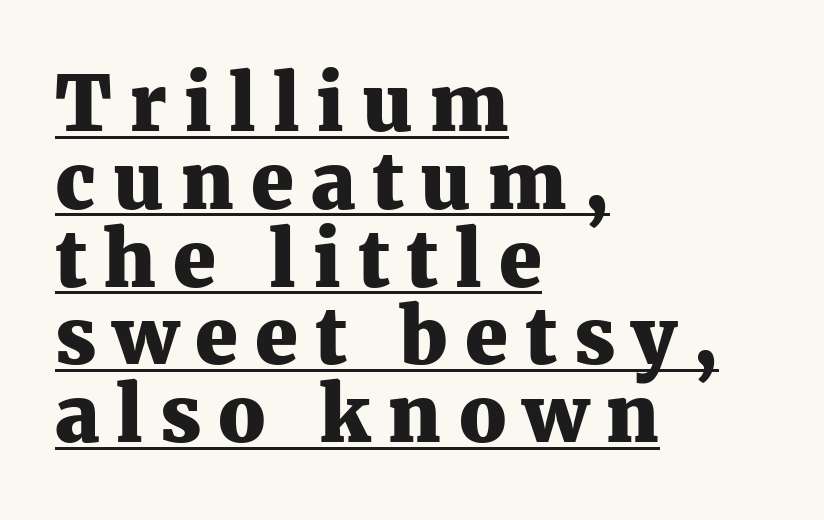
{"serif": "yes", "italic": "no", "bold": "yes", "weight": "heavy", "width": "normal", "stroke_contrast": "medium", "x_height": "medium", "monospaced": "no", "underline": "yes", "align": "left", "line_spacing": "tight", "line_spacing_ratio": 1.01, "letter_spacing": "wide", "letter_spacing_em": 0.22, "glyph_px": 77}
